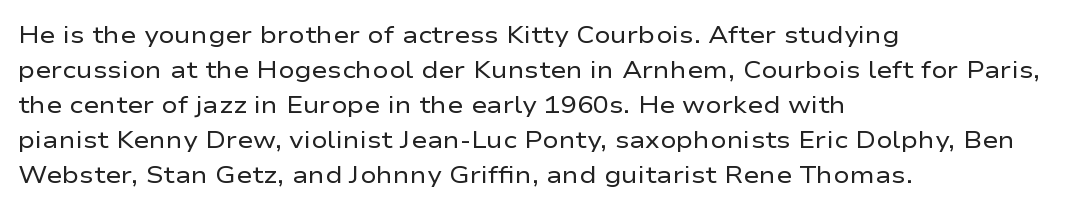
No word sits above an underline. This is the regular roman posture of the typeface. The lines in this sample share a left origin and differ only in where they stop. Successive baselines arrive at the customary interval.
